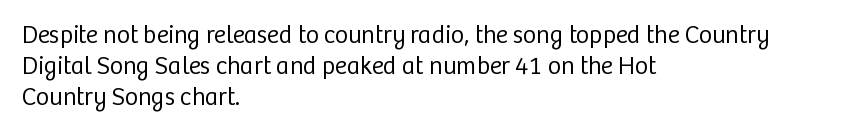
The image shows 25 px text type, upright; set left-aligned, line spacing 1.24x, normal letter spacing, not underlined.
